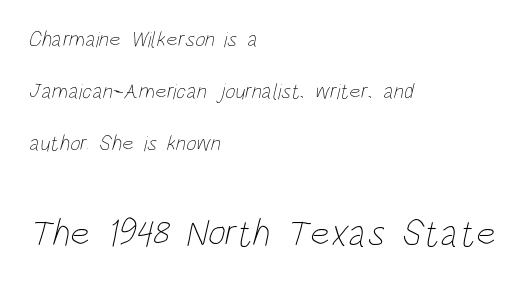
Q: Is the text bold? A: No.
Q: Is the text underlined? A: No.
Q: How is the paragraph aligned? A: Left-aligned.
Q: Is the spacing between letters normal or unusually wide? A: Normal.
Q: Is the spacing between lines tight, normal or loose? A: Loose.
Q: Which block of text is set in a larger size, the first (top) or the second (bottom)? A: The second (bottom) one.
Q: Width (condensed, normal, or wide)? A: Condensed.
Q: Stroke contrast? A: Low.
Q: x-height? A: Large.
Q: Monospaced? A: No.
